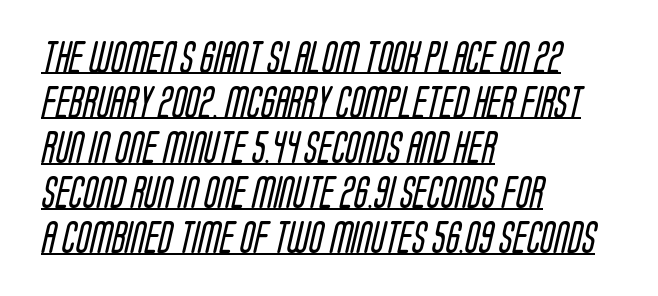
These lines are rendered in a variable-pitch font. Does the leading feel generous? No, just average. On a weight scale, this lands at 450 or below. This rendering employs a face without finishing strokes, i.e., a sans-serif. Honestly, the letter spacing is just normal — you wouldn't notice it.
